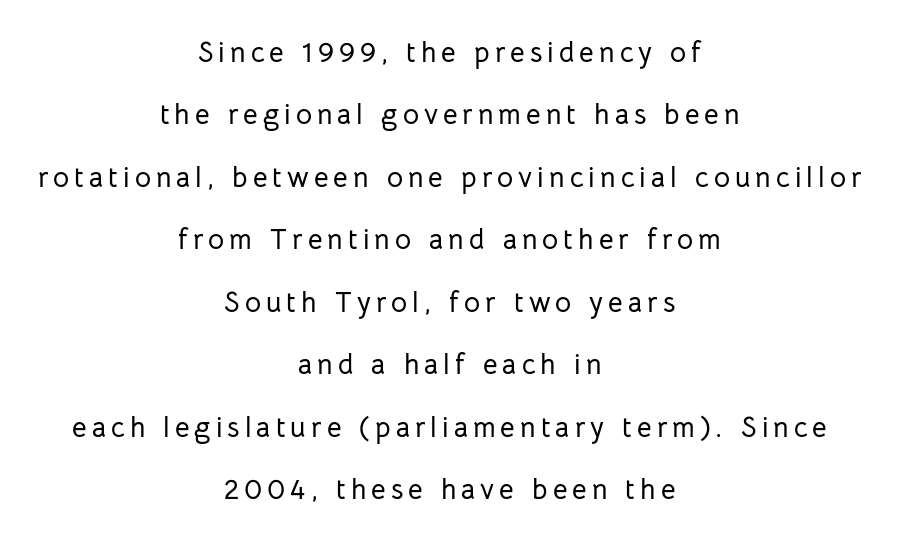
Each new line begins a long way beneath the previous one. Does the lettering tilt? It doesn't — this is upright. The gap between lines stays unmarked. What kind of face is this? One without serifs — a sans. The letters advance in unequal steps, a hallmark of proportional type. The rendering positions every line midway between the sides.
